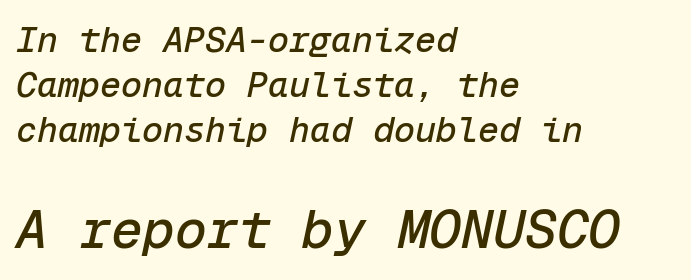
Q: Is the text italic (slanted)? A: Yes, it leans right by about 12 degrees.
Q: Is the text underlined? A: No.
Q: How is the paragraph aligned? A: Left-aligned.
Q: Is the spacing between letters normal or unusually wide? A: Normal.
Q: Is the spacing between lines tight, normal or loose? A: Normal.
Q: Which block of text is set in a larger size, the first (top) or the second (bottom)? A: The second (bottom) one.
Q: Width (condensed, normal, or wide)? A: Normal.
Q: Stroke contrast? A: Low.
Q: x-height? A: Medium.
Q: Monospaced? A: Yes.
